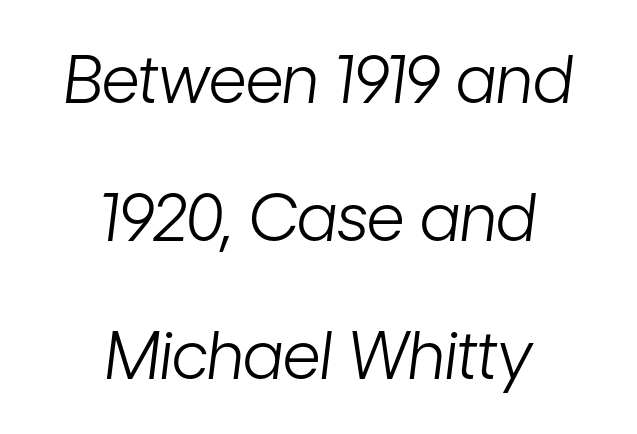
The image shows 66 px light, condensed type, italic (leaning right); set centered, loose line spacing (2.09x), normal letter spacing, not underlined; low stroke contrast and a medium x-height.
